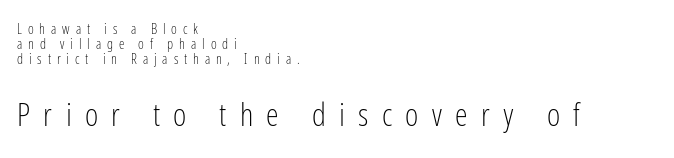
Q: Is the text bold? A: No.
Q: Is the text italic (slanted)? A: No, it is upright.
Q: Is the typeface a serif or a sans-serif typeface? A: Sans-serif.
Q: Is the text underlined? A: No.
Q: How is the paragraph aligned? A: Left-aligned.
Q: Is the spacing between letters normal or unusually wide? A: Unusually wide.
Q: Is the spacing between lines tight, normal or loose? A: Tight.
Q: Which block of text is set in a larger size, the first (top) or the second (bottom)? A: The second (bottom) one.
Q: Width (condensed, normal, or wide)? A: Condensed.
Q: Stroke contrast? A: Low.
Q: x-height? A: Medium.
Q: Monospaced? A: No.
